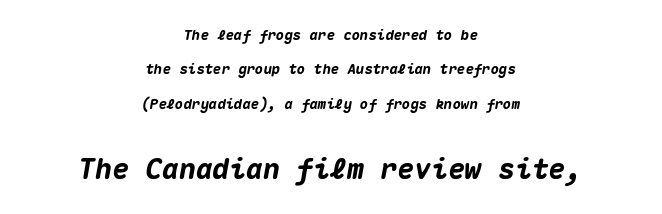
Q: Is the text bold? A: Yes.
Q: Is the text italic (slanted)? A: Yes, it leans right by about 10 degrees.
Q: Is the text underlined? A: No.
Q: How is the paragraph aligned? A: Centered.
Q: Is the spacing between letters normal or unusually wide? A: Normal.
Q: Is the spacing between lines tight, normal or loose? A: Loose.
Q: Which block of text is set in a larger size, the first (top) or the second (bottom)? A: The second (bottom) one.
Q: Width (condensed, normal, or wide)? A: Normal.
Q: Stroke contrast? A: Medium.
Q: x-height? A: Medium.
Q: Monospaced? A: Yes.
